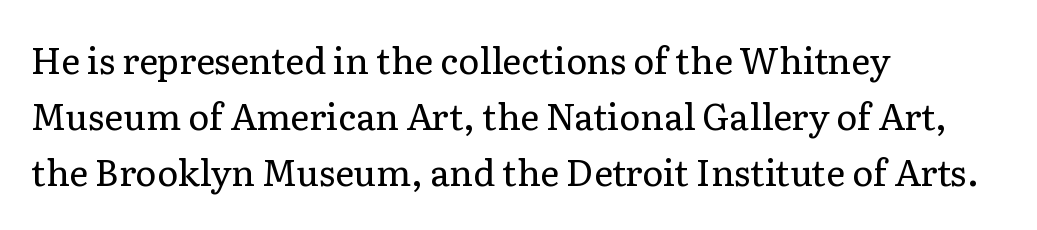
{"serif": "yes", "italic": "no", "bold": "no", "weight": "regular", "width": "normal", "stroke_contrast": "low", "x_height": "medium", "monospaced": "no", "underline": "no", "align": "left", "line_spacing": "normal", "line_spacing_ratio": 1.56, "letter_spacing": "normal", "letter_spacing_em": 0.0, "glyph_px": 36}
